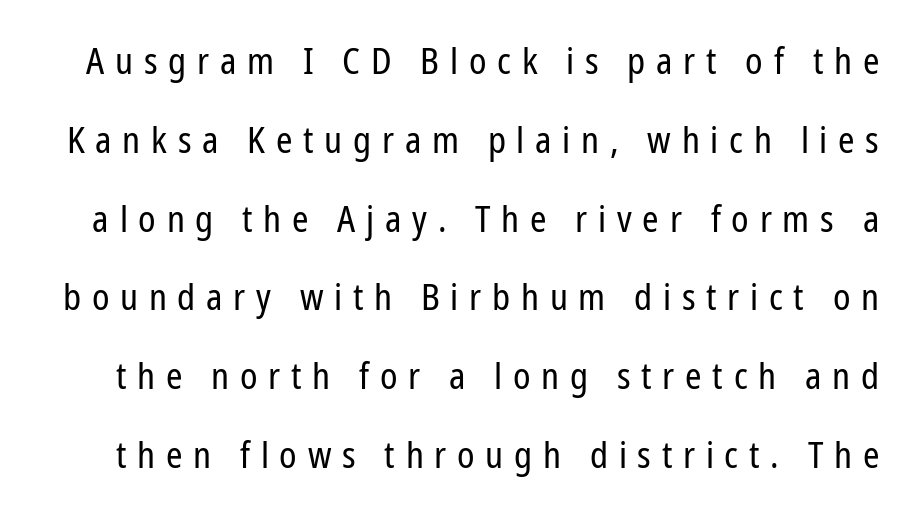
{"serif": "no", "italic": "no", "bold": "no", "weight": "regular", "width": "condensed", "stroke_contrast": "low", "x_height": "medium", "monospaced": "no", "underline": "no", "line_spacing": "loose", "line_spacing_ratio": 2.13, "letter_spacing": "wide", "letter_spacing_em": 0.29, "glyph_px": 37}
